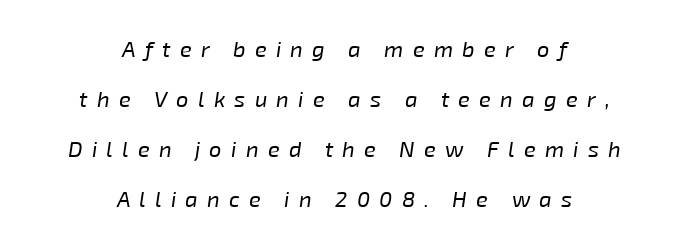
The gaps between neighbouring characters are conspicuously large. Leading is clearly above the norm, producing a sparse column. Bold? No — there's no thickening of the strokes. One-word summary of the alignment: center.
